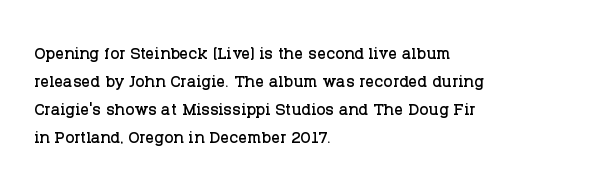
{"italic": "no", "underline": "no", "align": "left", "line_spacing": "normal", "line_spacing_ratio": 1.27, "letter_spacing": "normal", "letter_spacing_em": 0.0, "glyph_px": 22}
